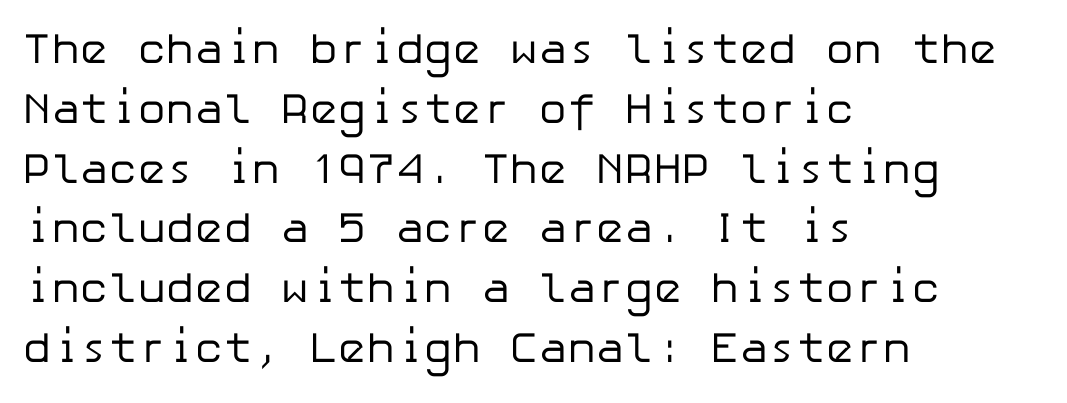
Q: Is the text bold? A: No.
Q: Is the text italic (slanted)? A: No, it is upright.
Q: Is the typeface a serif or a sans-serif typeface? A: Sans-serif.
Q: Is the text underlined? A: No.
Q: How is the paragraph aligned? A: Left-aligned.
Q: Is the spacing between letters normal or unusually wide? A: Normal.
Q: Is the spacing between lines tight, normal or loose? A: Normal.
Q: Width (condensed, normal, or wide)? A: Normal.
Q: Stroke contrast? A: Low.
Q: x-height? A: Medium.
